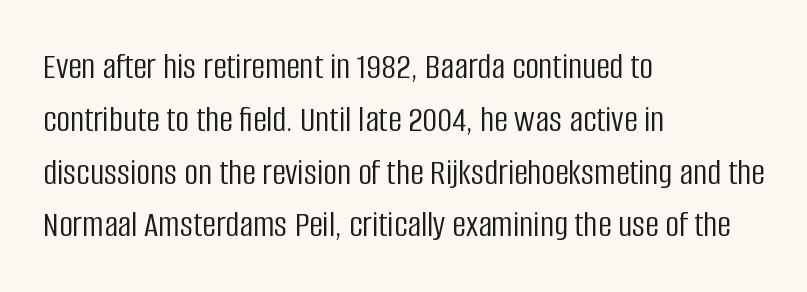
Nobody touched the tracking dial on this one. Where is the straight margin? On the left. Regular leading. Type without underlining. The characters are drawn with everyday or finer stroke widths.
